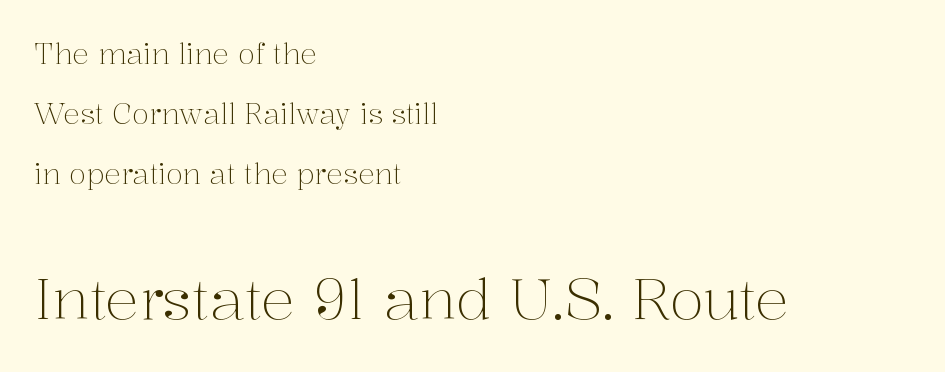
{"serif": "yes", "italic": "no", "bold": "no", "weight": "light", "width": "normal", "stroke_contrast": "medium", "x_height": "medium", "monospaced": "no", "underline": "no", "align": "left", "line_spacing": "loose", "line_spacing_ratio": 2.14, "letter_spacing": "normal", "letter_spacing_em": 0.0, "larger_block": "second", "size_ratio": 2.04, "glyph_px": 57}
